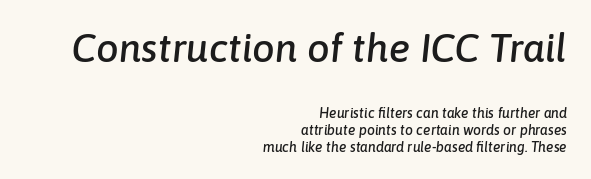
The image shows 40 px text type, italic (leaning right); set right-aligned, line spacing 1.2x, normal letter spacing, not underlined; the first (top) block is 2.86x larger; low stroke contrast and a medium x-height.
